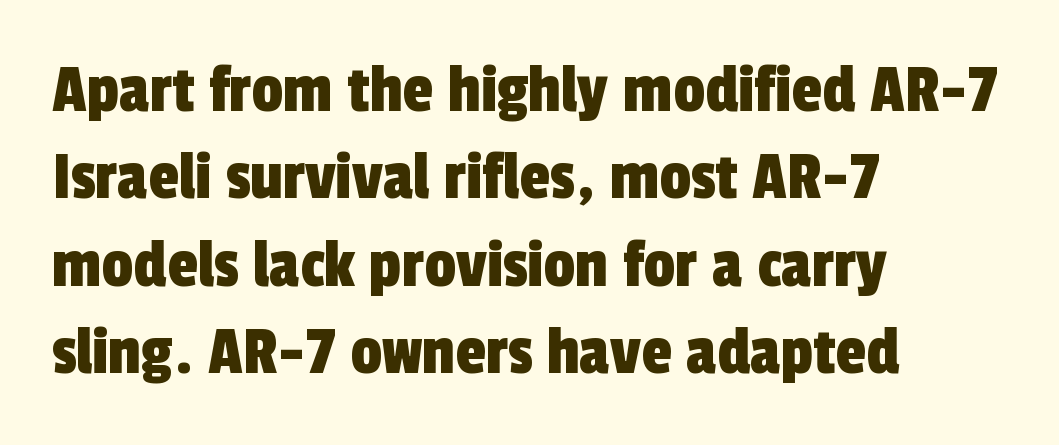
The image shows 70 px condensed sans-serif type; set left-aligned, normal line spacing (1.25x), normal letter spacing, not underlined; a medium x-height.
